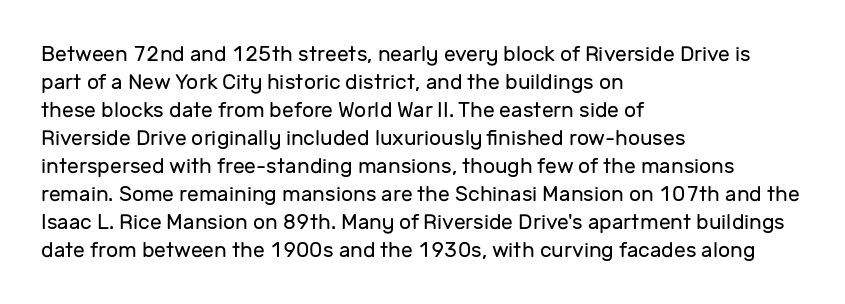
{"italic": "no", "bold": "no", "underline": "no", "align": "left", "line_spacing": "normal", "line_spacing_ratio": 1.33, "letter_spacing": "normal", "letter_spacing_em": 0.0, "glyph_px": 21}
